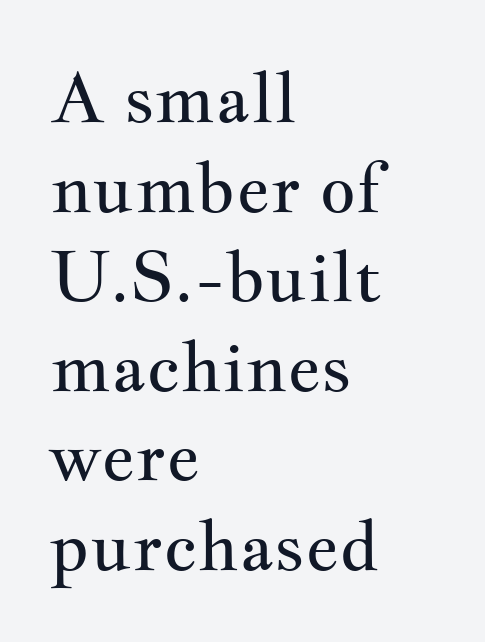
{"serif": "yes", "italic": "no", "bold": "no", "weight": "regular", "width": "wide", "stroke_contrast": "medium", "x_height": "small", "monospaced": "no", "underline": "no", "align": "left", "line_spacing": "normal", "line_spacing_ratio": 1.28, "letter_spacing": "normal", "letter_spacing_em": 0.0, "glyph_px": 70}
